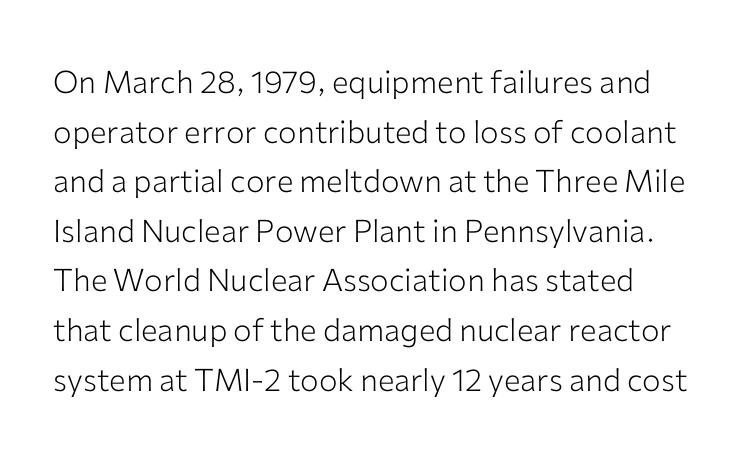
Q: Is the text bold? A: No.
Q: Is the text italic (slanted)? A: No, it is upright.
Q: Is the typeface a serif or a sans-serif typeface? A: Sans-serif.
Q: Is the text underlined? A: No.
Q: How is the paragraph aligned? A: Left-aligned.
Q: Is the spacing between letters normal or unusually wide? A: Normal.
Q: Is the spacing between lines tight, normal or loose? A: Normal.
Q: Width (condensed, normal, or wide)? A: Normal.
Q: Stroke contrast? A: Low.
Q: x-height? A: Medium.
Q: Monospaced? A: No.
